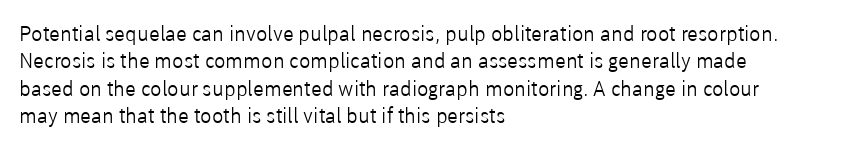
Q: Is the text bold? A: No.
Q: Is the text italic (slanted)? A: No, it is upright.
Q: Is the text underlined? A: No.
Q: How is the paragraph aligned? A: Left-aligned.
Q: Is the spacing between letters normal or unusually wide? A: Normal.
Q: Is the spacing between lines tight, normal or loose? A: Normal.
